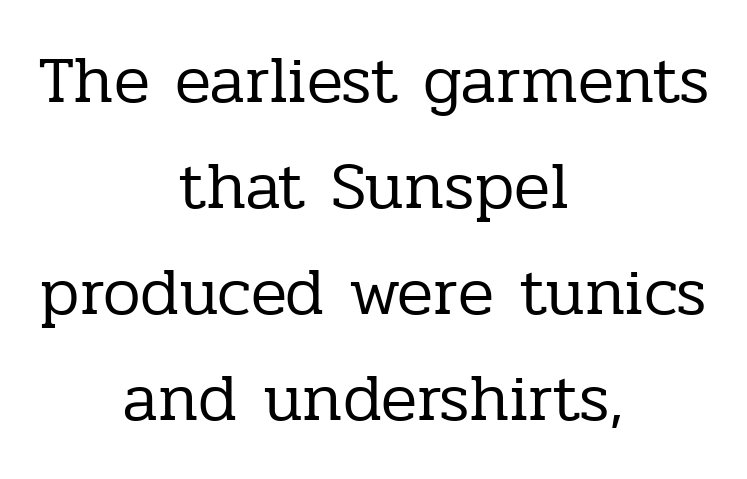
The image shows 67 px regular-weight serif type, upright; set centered, normal line spacing (1.58x), normal letter spacing, not underlined; low stroke contrast and a medium x-height.
